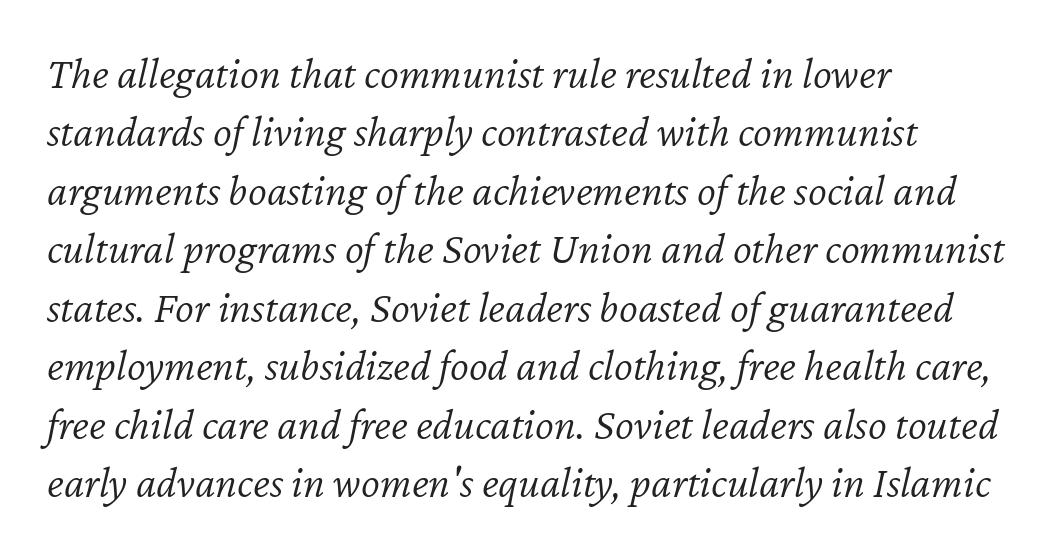
The baseline area is clear. Reading down the column, the eye jumps a familiar distance to each next line. Spacing verdict: proportional, widths tailored to each character. Standard letterfit; no display-style spreading of the glyphs. Notice how the stems are inclined rather than vertical — that's the hallmark of italics. The weight would be labelled regular, book, light, or lighter still.
